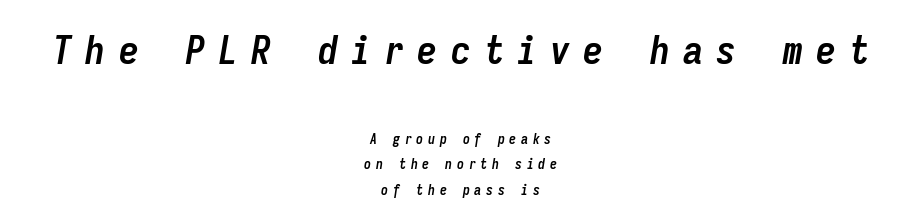
Large over small — that's the arrangement of the two blocks here. The specimen reads as italic at a glance. The line texture is sparse and dotted thanks to wide tracking. The passage shown is typed in a monospace face where columns stay perfectly aligned.
